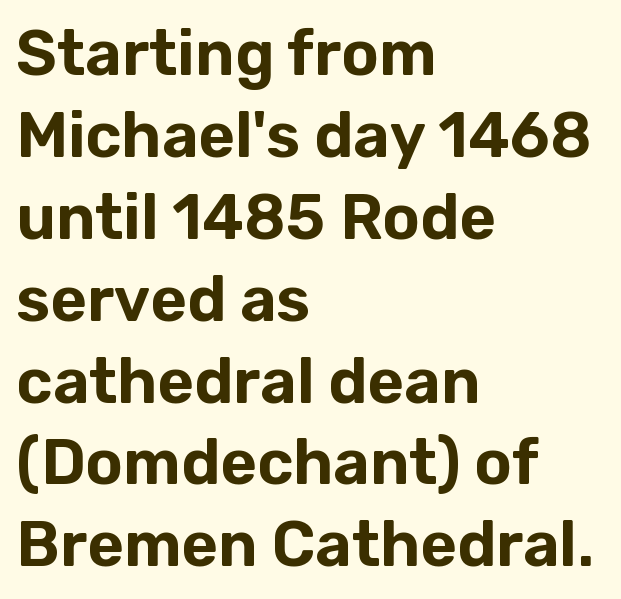
The image shows 63 px sans-serif type, upright; set left-aligned, normal line spacing (1.3x), normal letter spacing, not underlined; low stroke contrast and a medium x-height.
